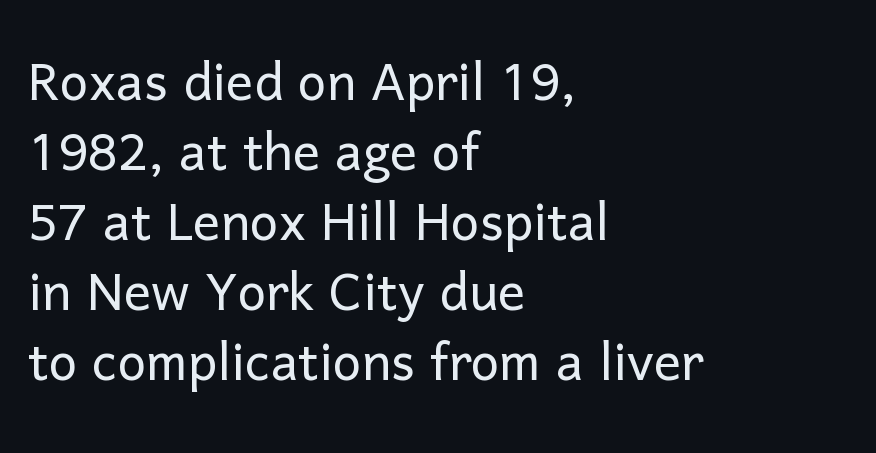
The font is comparable to plain body text, perhaps lighter. Honestly, there is no underline to notice here at all. A typesetter would label this face a sans. This sample uses an upright cut, with every glyph sitting square on the baseline.
